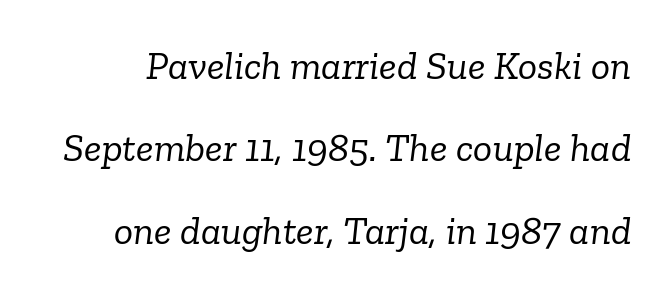
The image shows 40 px light serif type, italic (leaning right); set loose line spacing (2.06x), normal letter spacing, not underlined; low stroke contrast and a medium x-height.
